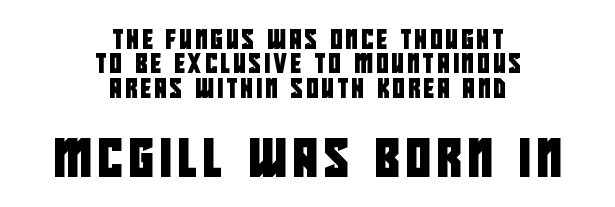
{"serif": "no", "width": "condensed", "stroke_contrast": "low", "x_height": "large", "monospaced": "no", "underline": "no", "align": "center", "line_spacing": "normal", "line_spacing_ratio": 1.28, "larger_block": "second", "size_ratio": 2.0, "glyph_px": 38}
